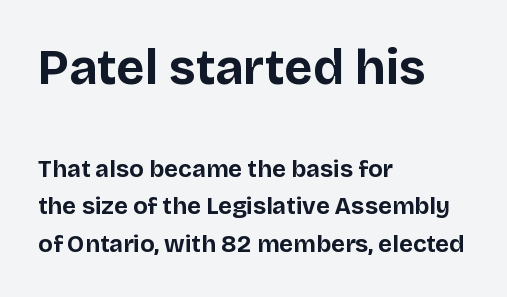
Q: Is the text bold? A: Yes.
Q: Is the text italic (slanted)? A: No, it is upright.
Q: Is the typeface a serif or a sans-serif typeface? A: Sans-serif.
Q: Is the text underlined? A: No.
Q: How is the paragraph aligned? A: Left-aligned.
Q: Is the spacing between letters normal or unusually wide? A: Normal.
Q: Is the spacing between lines tight, normal or loose? A: Normal.
Q: Which block of text is set in a larger size, the first (top) or the second (bottom)? A: The first (top) one.
Q: Width (condensed, normal, or wide)? A: Normal.
Q: Stroke contrast? A: Low.
Q: x-height? A: Large.
Q: Monospaced? A: No.
